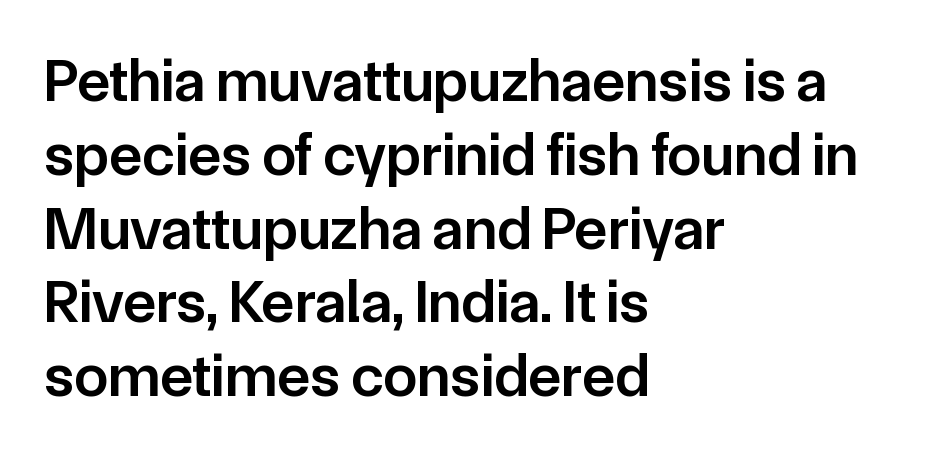
Font category for this specimen: sans-serif. Looks like regular typesetting: each glyph gets only the width it needs. What stands out about the letter spacing? Nothing — it is the standard amount. Casual observation: everything's shoved over to the left.
